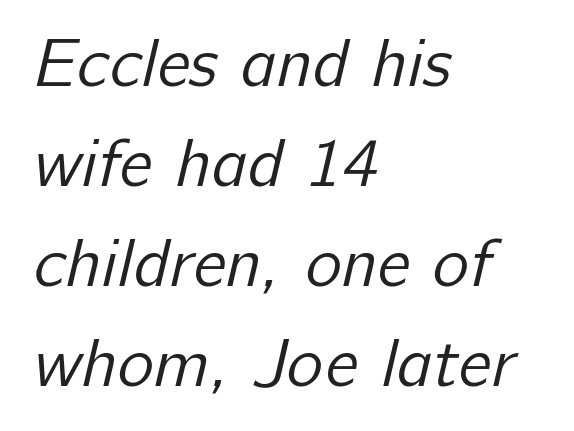
The image shows 69 px regular-weight sans-serif type; set left-aligned, normal line spacing (1.45x), normal letter spacing, not underlined; low stroke contrast and a medium x-height.
